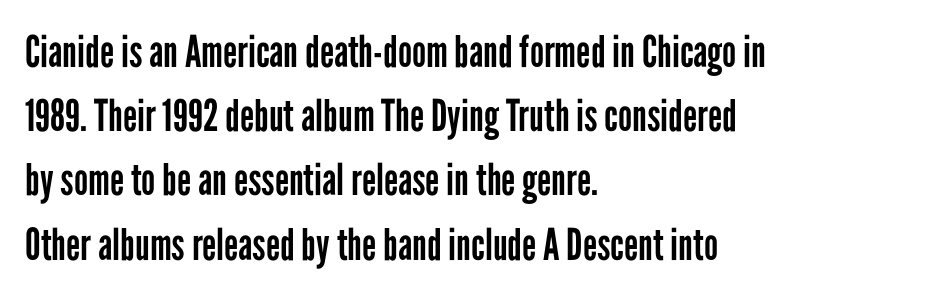
Q: Is the text bold? A: No.
Q: Is the text italic (slanted)? A: No, it is upright.
Q: Is the typeface a serif or a sans-serif typeface? A: Sans-serif.
Q: Is the text underlined? A: No.
Q: How is the paragraph aligned? A: Left-aligned.
Q: Is the spacing between letters normal or unusually wide? A: Normal.
Q: Is the spacing between lines tight, normal or loose? A: Normal.
Q: Width (condensed, normal, or wide)? A: Condensed.
Q: Stroke contrast? A: Low.
Q: x-height? A: Medium.
Q: Monospaced? A: No.
